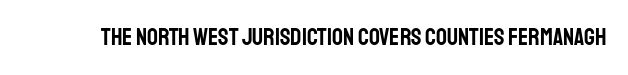
{"italic": "no", "underline": "no", "letter_spacing": "normal", "letter_spacing_em": 0.0, "glyph_px": 24}
